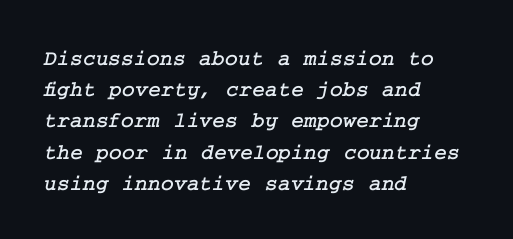
The image shows 22 px text type; set left-aligned, normal line spacing (1.42x), normal letter spacing, not underlined.
